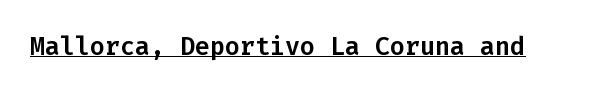
The image shows 25 px text type, upright; set normal letter spacing, underlined.
